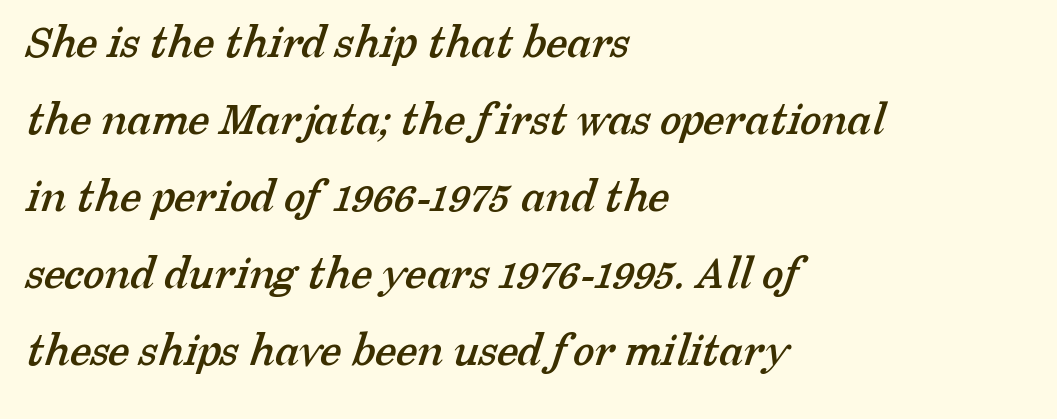
Q: Is the typeface a serif or a sans-serif typeface? A: Serif.
Q: Is the text underlined? A: No.
Q: How is the paragraph aligned? A: Left-aligned.
Q: Is the spacing between letters normal or unusually wide? A: Normal.
Q: Is the spacing between lines tight, normal or loose? A: Normal.
Q: Width (condensed, normal, or wide)? A: Normal.
Q: Stroke contrast? A: Low.
Q: x-height? A: Medium.
Q: Monospaced? A: No.
